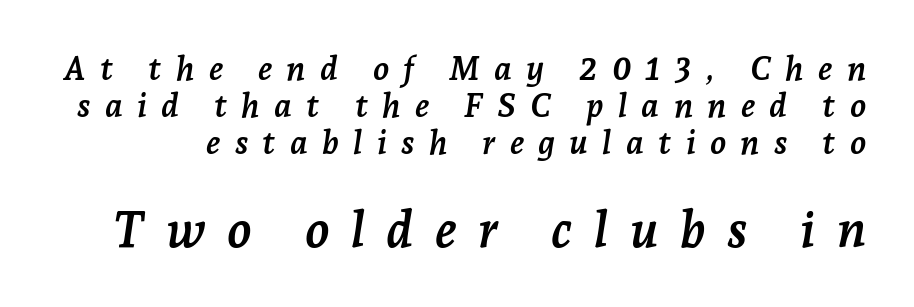
Beneath every word, the page is bare. A typesetter would mark this as italic. Caption: expanded tracking, letters set apart. The designer dialed line spacing down below the default. Font category for this specimen: serif. The second block has been scaled up relative to the first.
